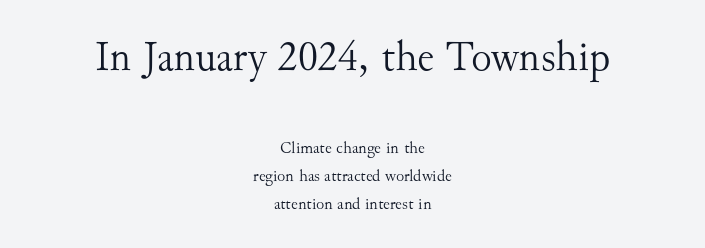
{"serif": "yes", "italic": "no", "bold": "no", "weight": "light", "width": "normal", "stroke_contrast": "medium", "x_height": "small", "monospaced": "no", "underline": "no", "align": "center", "line_spacing": "normal", "line_spacing_ratio": 1.63, "letter_spacing": "normal", "letter_spacing_em": 0.0, "larger_block": "first", "size_ratio": 2.53, "glyph_px": 43}
